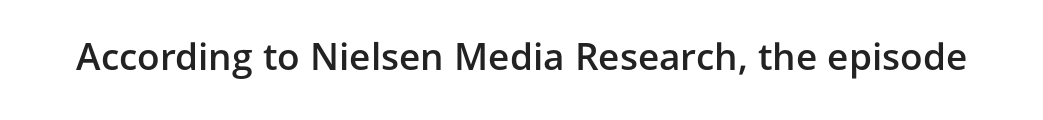
Q: Is the text bold? A: Semi-bold.
Q: Is the text italic (slanted)? A: No, it is upright.
Q: Is the typeface a serif or a sans-serif typeface? A: Sans-serif.
Q: Is the text underlined? A: No.
Q: Is the spacing between letters normal or unusually wide? A: Normal.
Q: Width (condensed, normal, or wide)? A: Normal.
Q: Stroke contrast? A: Low.
Q: x-height? A: Medium.
Q: Monospaced? A: No.
